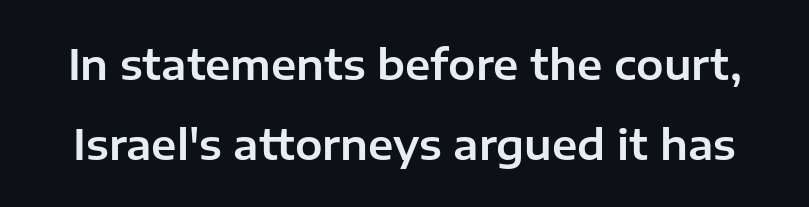
The image shows 41 px sans-serif type, upright; set loose line spacing (1.94x), normal letter spacing, not underlined; low stroke contrast and a medium x-height.
